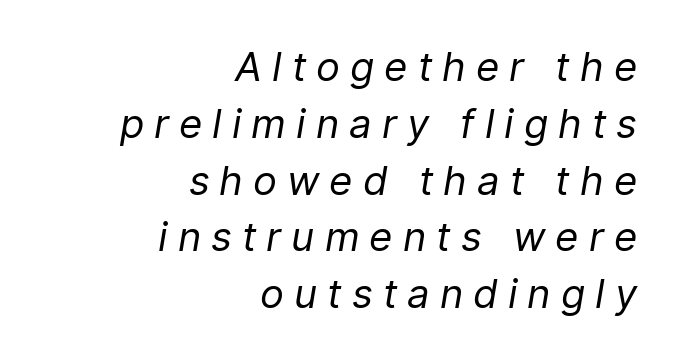
Honestly, there is no underline to notice here at all. The letterforms sit at book weight or below. This sample has the flowing, uneven cadence of proportional lettering. The block of text has a typical density, with ordinary space between rows.
